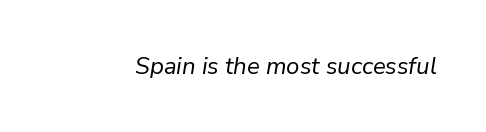
The image shows 24 px text type, italic (leaning right); set normal letter spacing, not underlined.
